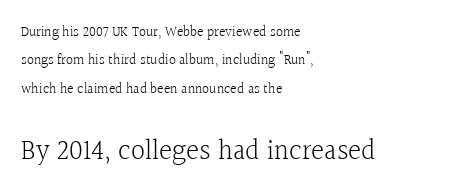
The image shows 28 px light serif type, upright; set left-aligned, loose line spacing (2.03x), normal letter spacing, not underlined; the second (bottom) block is 2.0x larger; a medium x-height.
